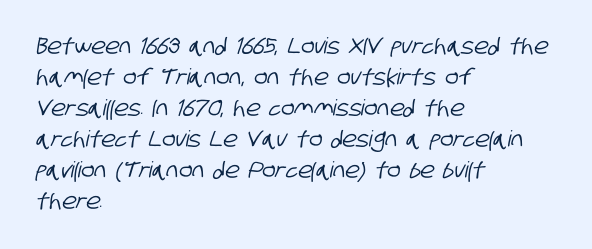
In CSS terms this would be text-align: left. Type without underlining. Does the leading feel generous? No, just average. Does extra space separate the letters? No, they use regular spacing.
